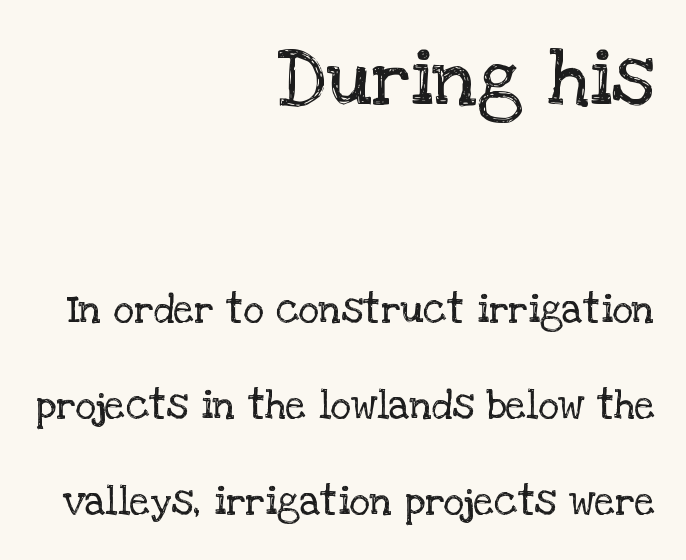
The typesetter chose a ragged-left arrangement here. Unmarked baselines from the first word to the last. The weight tops out at a normal text grade. Two sizes are in play, and the larger belongs to the first block.
